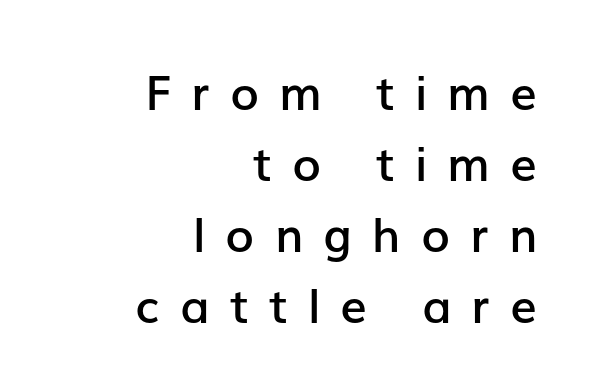
{"serif": "no", "italic": "no", "bold": "semi", "weight": "semibold", "width": "normal", "stroke_contrast": "low", "x_height": "medium", "monospaced": "no", "underline": "no", "align": "right", "line_spacing": "normal", "line_spacing_ratio": 1.51, "letter_spacing": "wide", "letter_spacing_em": 0.43, "glyph_px": 47}
